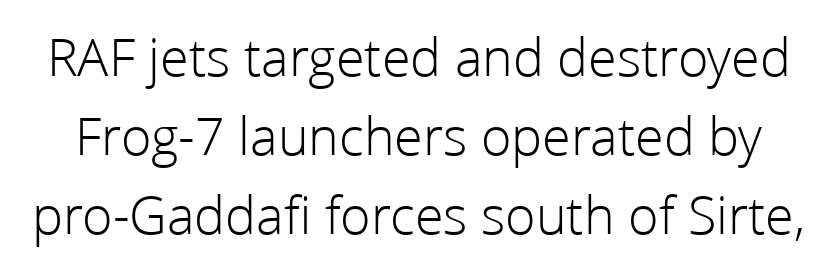
The image shows 56 px light sans-serif type, upright; set normal line spacing (1.41x), normal letter spacing, not underlined; low stroke contrast and a medium x-height.
